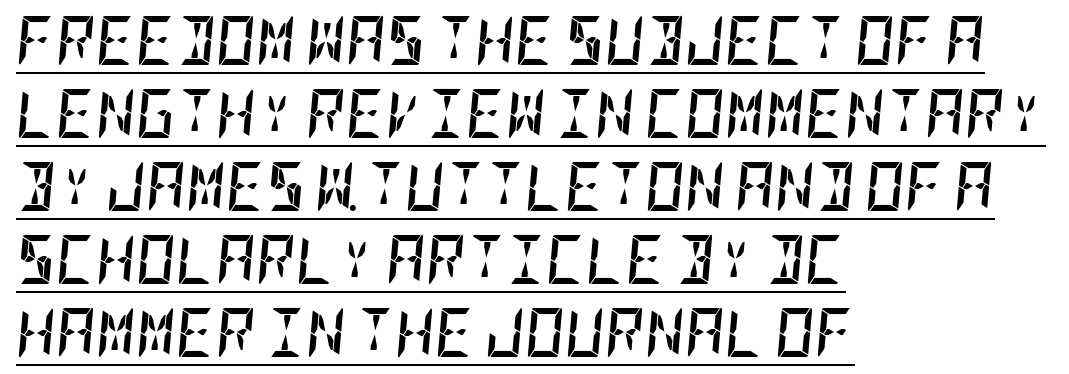
The image shows 49 px semibold, condensed type, italic (leaning right); set left-aligned, normal line spacing (1.49x), normal letter spacing, underlined; low stroke contrast and a large x-height.
